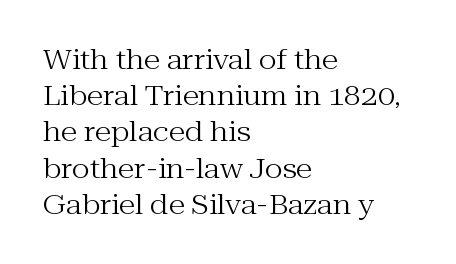
{"italic": "no", "bold": "no", "underline": "no", "align": "left", "line_spacing": "normal", "line_spacing_ratio": 1.34, "letter_spacing": "normal", "letter_spacing_em": 0.0, "glyph_px": 27}
